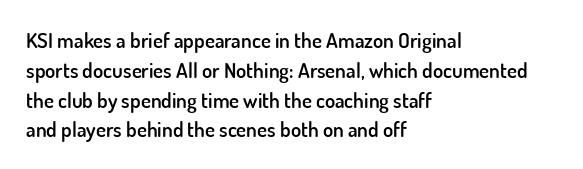
Q: Is the text bold? A: Semi-bold.
Q: Is the text italic (slanted)? A: No, it is upright.
Q: Is the text underlined? A: No.
Q: How is the paragraph aligned? A: Left-aligned.
Q: Is the spacing between letters normal or unusually wide? A: Normal.
Q: Is the spacing between lines tight, normal or loose? A: Normal.
